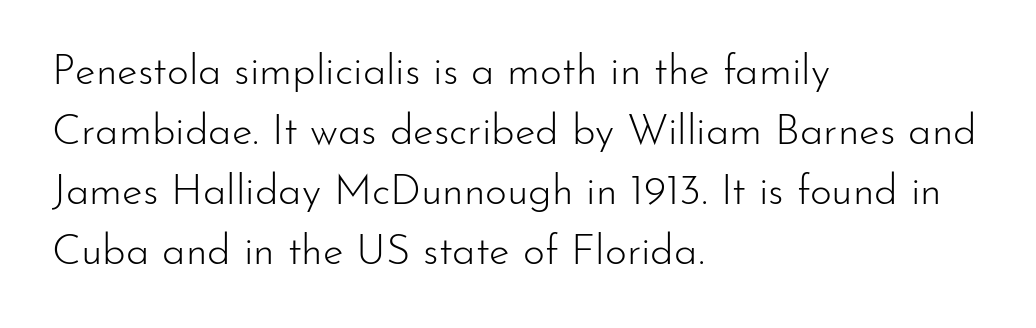
{"serif": "no", "italic": "no", "bold": "no", "weight": "light", "width": "normal", "stroke_contrast": "low", "x_height": "small", "monospaced": "no", "underline": "no", "align": "left", "line_spacing": "normal", "line_spacing_ratio": 1.43, "letter_spacing": "normal", "letter_spacing_em": 0.0, "glyph_px": 42}
